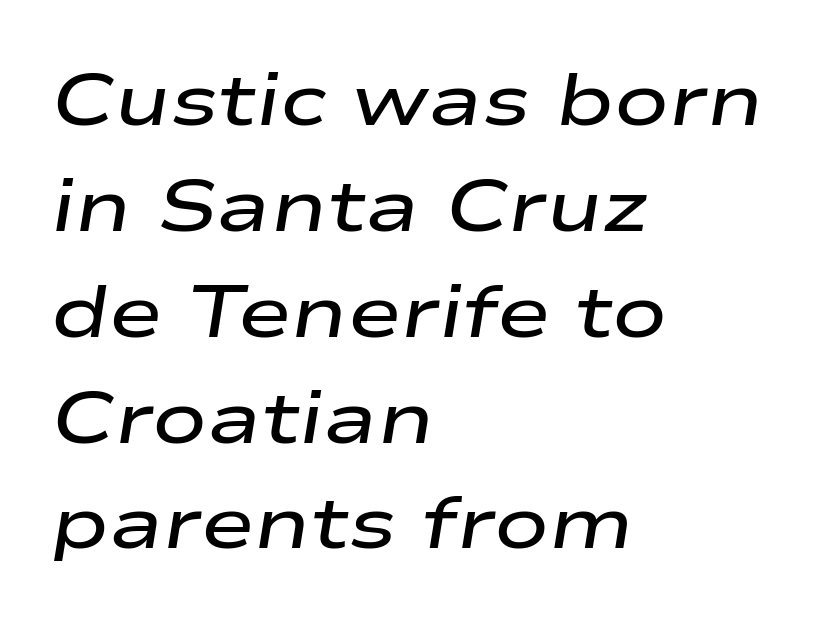
These lines keep a tight, regular rhythm from letter to letter. Leftover space on each line is placed entirely after the last word. Looks like regular typesetting: each glyph gets only the width it needs. On the weight axis this lands at semibold, roughly 600. The block of text has a typical density, with ordinary space between rows.
